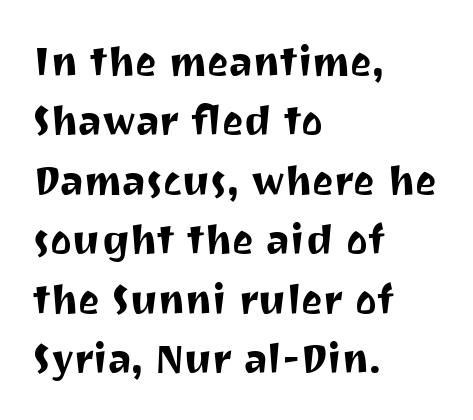
The image shows 41 px sans-serif type, upright; set left-aligned, normal line spacing (1.45x), normal letter spacing, not underlined; medium stroke contrast and a medium x-height.
